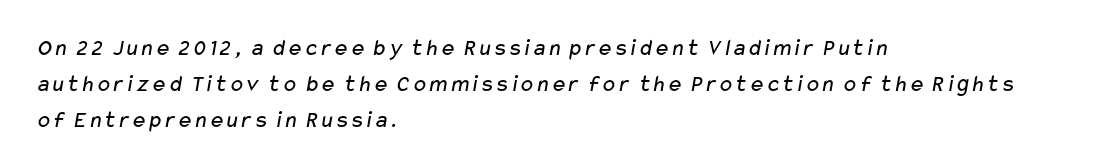
Q: Is the text bold? A: No.
Q: Is the text underlined? A: No.
Q: How is the paragraph aligned? A: Left-aligned.
Q: Is the spacing between letters normal or unusually wide? A: Normal.
Q: Is the spacing between lines tight, normal or loose? A: Normal.
